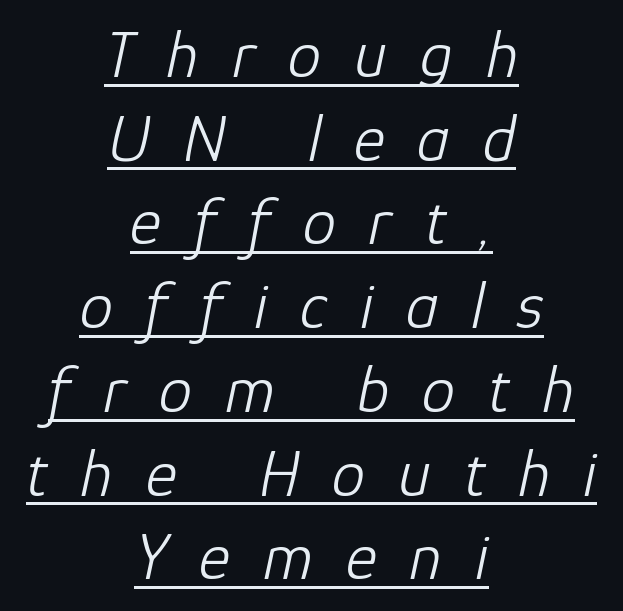
These lines are rendered in a variable-pitch font. Notice how the passage keeps no hard edge, just a central spine. Look at the tracking — it's clearly loosened, letters drifting apart. These characters rest on top of a visible drawn line. Slanted lettering throughout.
